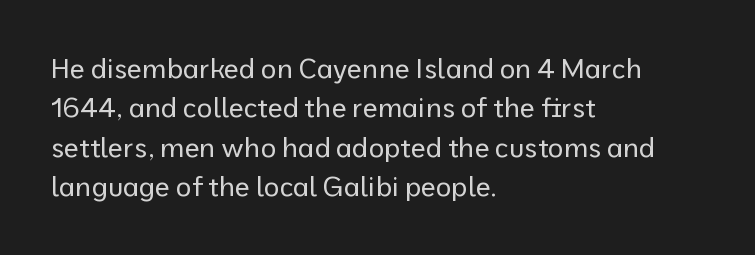
Q: Is the text bold? A: No.
Q: Is the text italic (slanted)? A: No, it is upright.
Q: Is the text underlined? A: No.
Q: How is the paragraph aligned? A: Left-aligned.
Q: Is the spacing between letters normal or unusually wide? A: Normal.
Q: Is the spacing between lines tight, normal or loose? A: Normal.
